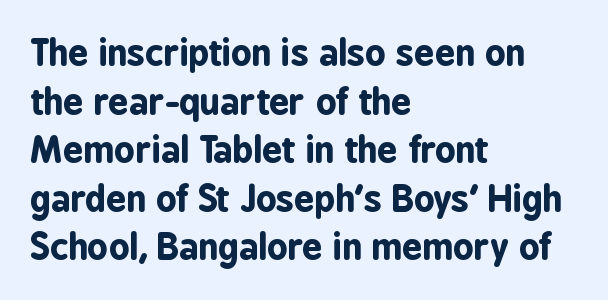
Unlike italic type, these characters show no tilt at all. Stroke terminals: plain, sans-serif. How are the letters spaced? Ordinarily, with no added tracking. Anything drawn beneath the words? Only blank space.
